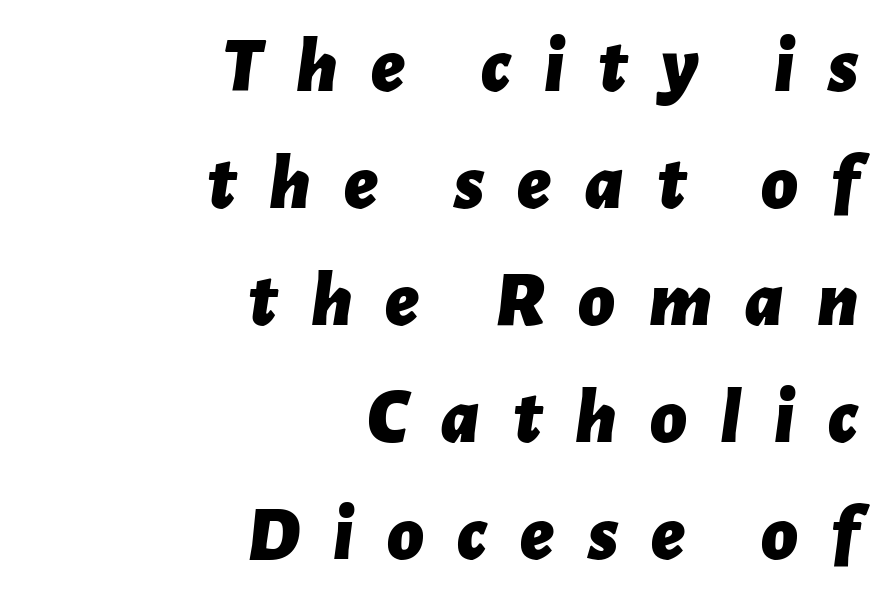
The image shows 79 px bold type, italic (leaning right); set right-aligned, normal line spacing (1.48x), unusually wide letter spacing (+0.42 em), not underlined; low stroke contrast and a medium x-height.
